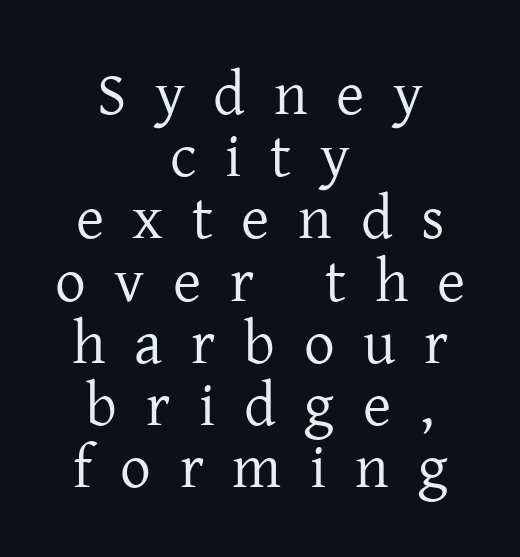
This sample uses an upright cut, with every glyph sitting square on the baseline. Heft: none added — not bold. Type style note: has serifs. These lines stack symmetrically, like a column narrowing and widening about its center.
